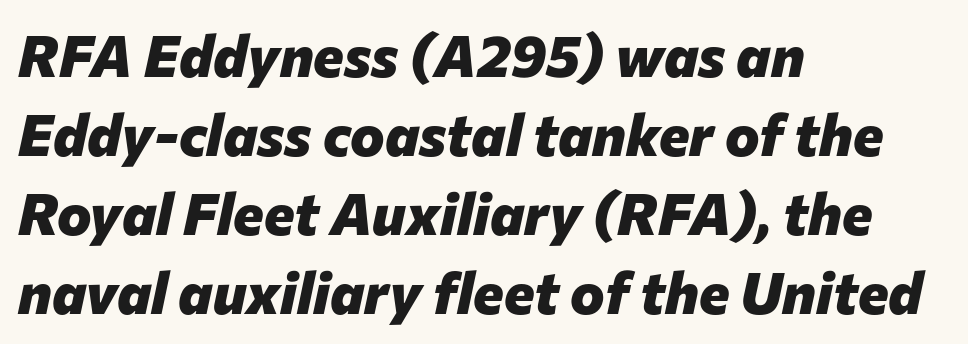
{"italic": "yes", "lean": "right", "slant_degrees": 12, "bold": "yes", "weight": "heavy", "width": "normal", "stroke_contrast": "low", "x_height": "medium", "monospaced": "no", "underline": "no", "align": "left", "line_spacing": "normal", "line_spacing_ratio": 1.36, "letter_spacing": "normal", "letter_spacing_em": 0.0, "glyph_px": 58}
